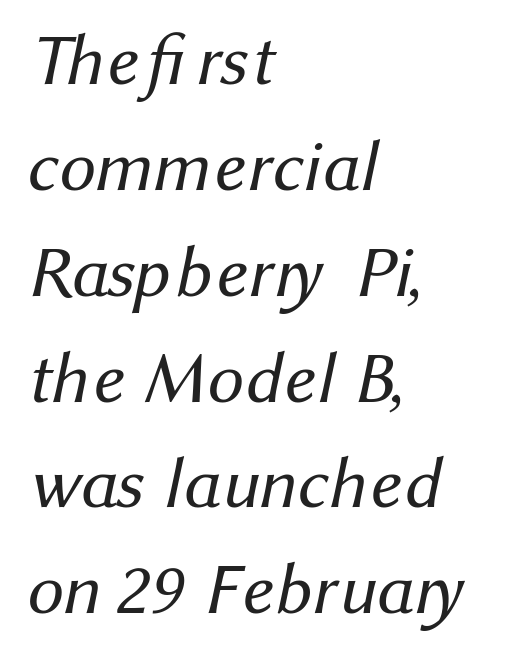
The image shows 72 px regular-weight sans-serif type; set left-aligned, normal line spacing (1.47x), normal letter spacing, not underlined; medium stroke contrast and a medium x-height.
